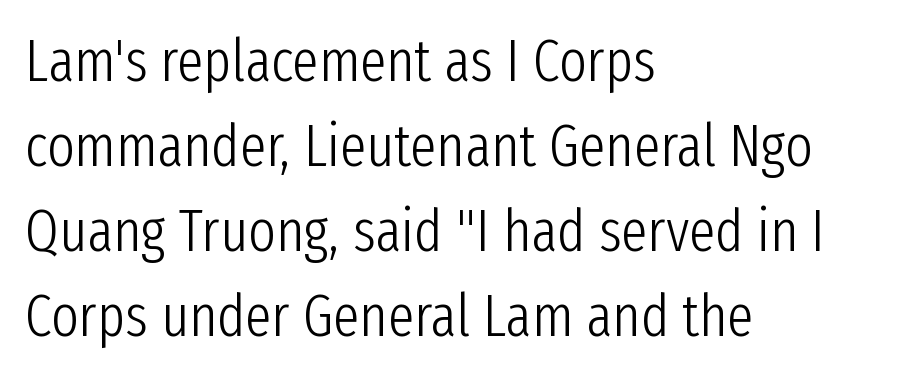
Layout note: lines flush left. The font sits on the lighter half of the weight spectrum, regular included. Has an underline been added? It has not. Normally led — the rows are evenly, conventionally spaced.
